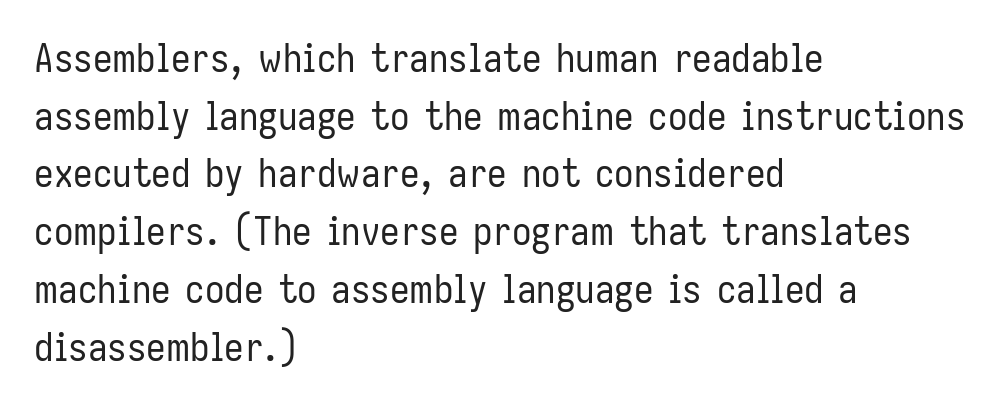
{"serif": "no", "italic": "no", "bold": "no", "weight": "regular", "width": "condensed", "stroke_contrast": "low", "x_height": "medium", "monospaced": "no", "underline": "no", "align": "left", "line_spacing": "normal", "line_spacing_ratio": 1.48, "letter_spacing": "normal", "letter_spacing_em": 0.0, "glyph_px": 39}
